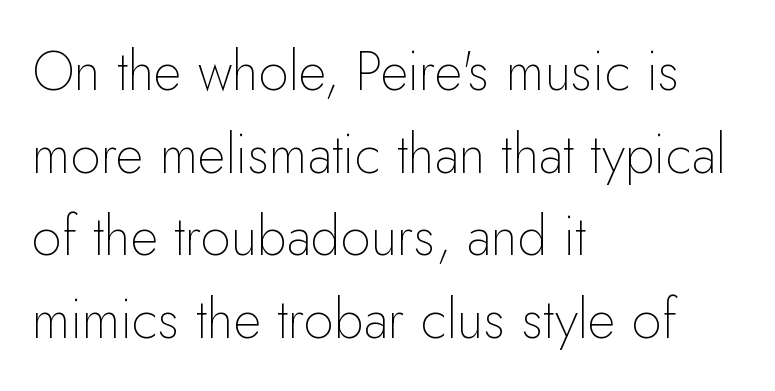
Q: Is the text bold? A: No.
Q: Is the text italic (slanted)? A: No, it is upright.
Q: Is the typeface a serif or a sans-serif typeface? A: Sans-serif.
Q: Is the text underlined? A: No.
Q: How is the paragraph aligned? A: Left-aligned.
Q: Is the spacing between letters normal or unusually wide? A: Normal.
Q: Is the spacing between lines tight, normal or loose? A: Normal.
Q: Width (condensed, normal, or wide)? A: Normal.
Q: Stroke contrast? A: Low.
Q: x-height? A: Small.
Q: Monospaced? A: No.
